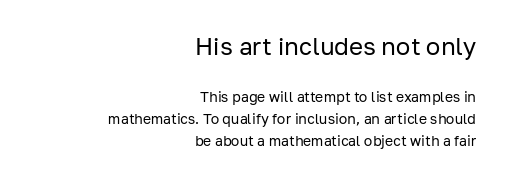
{"italic": "no", "bold": "no", "underline": "no", "align": "right", "line_spacing": "normal", "line_spacing_ratio": 1.57, "letter_spacing": "normal", "letter_spacing_em": 0.0, "larger_block": "first", "size_ratio": 1.71, "glyph_px": 24}
